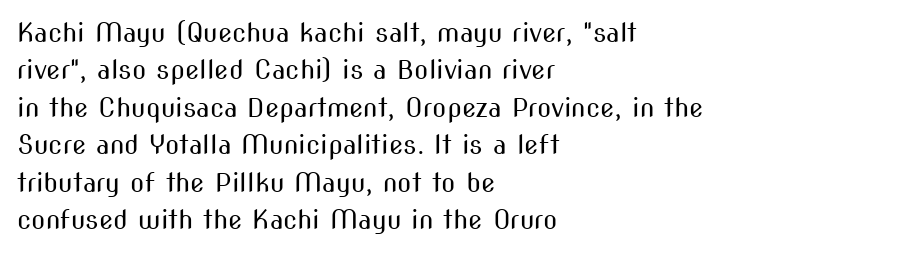
Is the letter spacing exaggerated? No — it looks like the ordinary default. This block has exactly the height ordinary leading produces. This is the regular roman posture of the typeface. Weight: not bold — regular or lighter.
